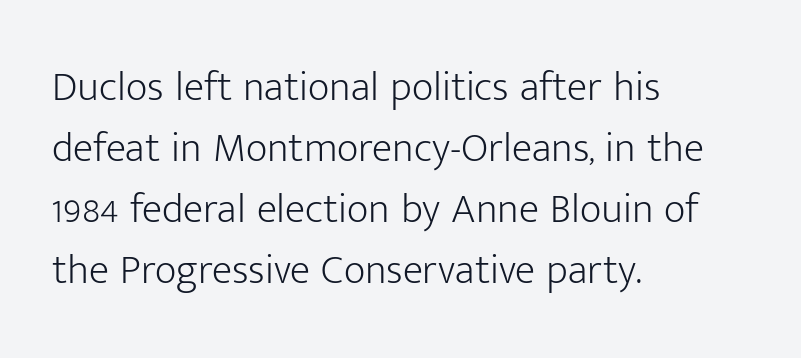
Q: Is the text bold? A: No.
Q: Is the text italic (slanted)? A: No, it is upright.
Q: Is the typeface a serif or a sans-serif typeface? A: Sans-serif.
Q: Is the text underlined? A: No.
Q: How is the paragraph aligned? A: Left-aligned.
Q: Is the spacing between letters normal or unusually wide? A: Normal.
Q: Is the spacing between lines tight, normal or loose? A: Normal.
Q: Width (condensed, normal, or wide)? A: Normal.
Q: Stroke contrast? A: Low.
Q: x-height? A: Medium.
Q: Monospaced? A: No.
